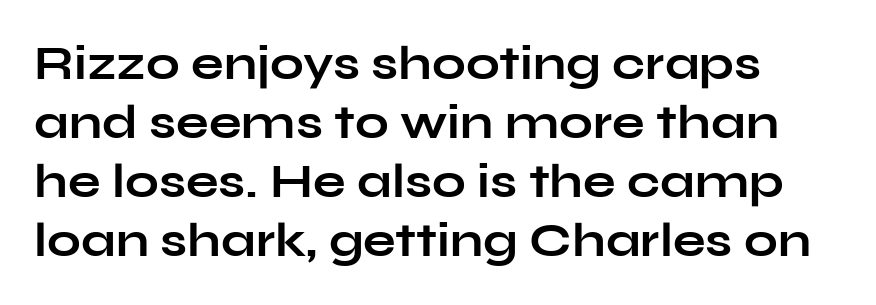
Q: Is the text bold? A: Yes.
Q: Is the text italic (slanted)? A: No, it is upright.
Q: Is the typeface a serif or a sans-serif typeface? A: Sans-serif.
Q: Is the text underlined? A: No.
Q: How is the paragraph aligned? A: Left-aligned.
Q: Is the spacing between letters normal or unusually wide? A: Normal.
Q: Width (condensed, normal, or wide)? A: Wide.
Q: Stroke contrast? A: Low.
Q: x-height? A: Medium.
Q: Monospaced? A: No.
